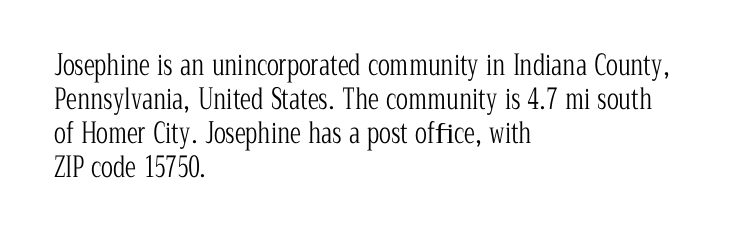
The image shows 28 px light, condensed serif type, upright; set left-aligned, line spacing 1.22x, normal letter spacing, not underlined; low stroke contrast and a medium x-height.
